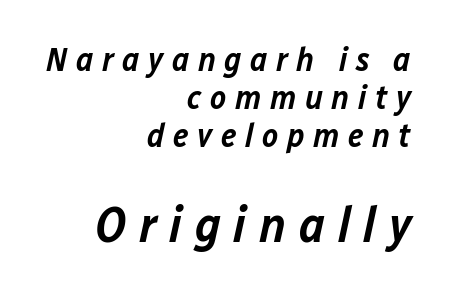
A clean baseline with only descenders dipping below it. A typesetter would call this leading minimal, almost set solid. Whoever set this made the second block the dominant, larger element. Observe the wide spacing: letters keep a clear distance from each other. A student would call this right alignment; a typographer would say flush right, rag left. The face used here is proportionally spaced, like ordinary book or web type.
